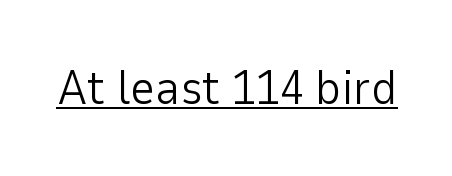
{"serif": "no", "italic": "no", "bold": "no", "weight": "light", "width": "normal", "stroke_contrast": "low", "x_height": "medium", "monospaced": "no", "underline": "yes", "letter_spacing": "normal", "letter_spacing_em": 0.0, "glyph_px": 48}
